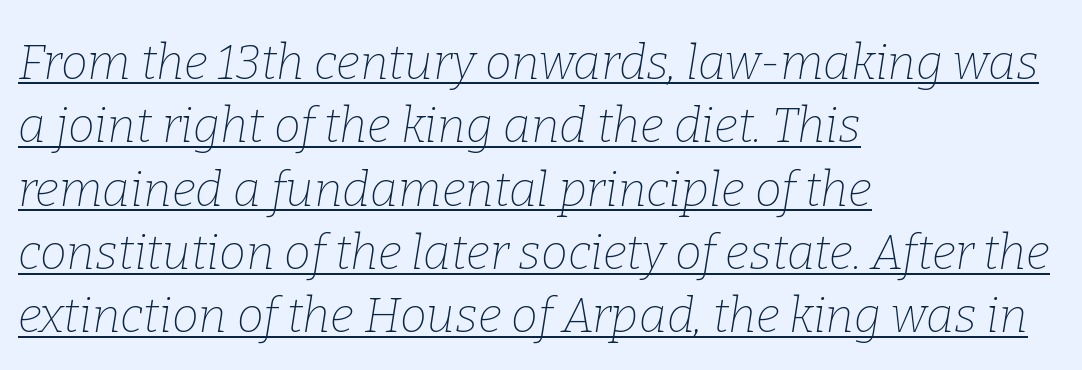
The image shows 48 px thin serif type, italic (leaning right); set left-aligned, normal line spacing (1.32x), normal letter spacing, underlined; low stroke contrast and a medium x-height.
